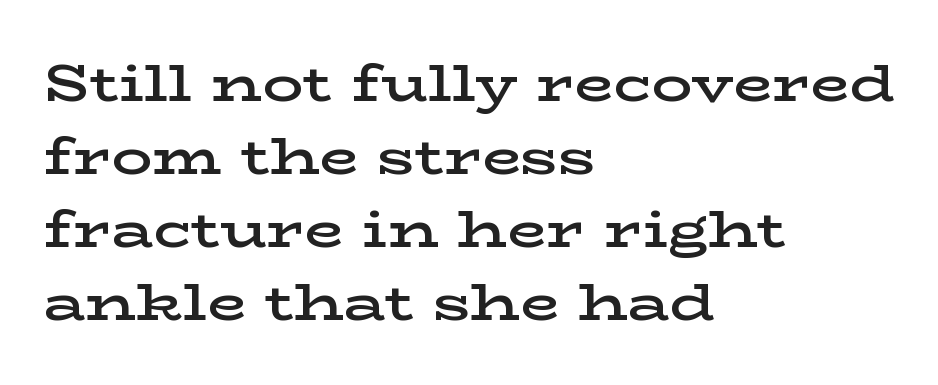
You can tell it's not italic because the verticals are truly vertical. Think of a printed novel: that variable character pitch is what you see here. The strokes are fattened partway — semibold, not bold. Regular leading. All the whitespace from short lines collects on the right.
